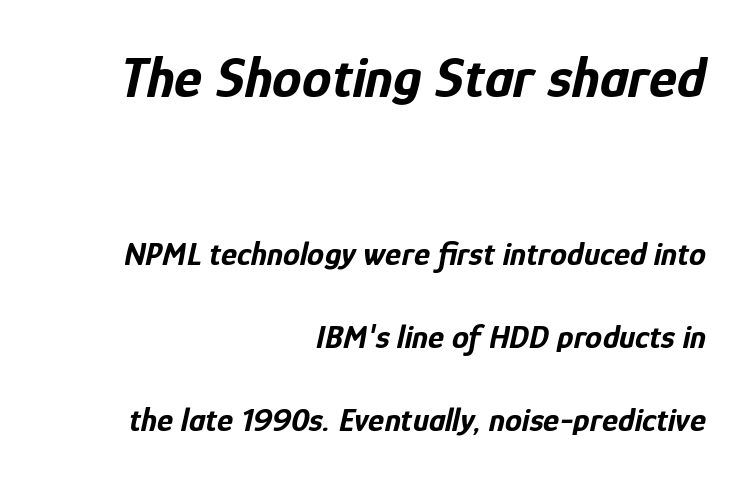
Q: Is the text bold? A: Yes.
Q: Is the text italic (slanted)? A: Yes, it leans right by about 12 degrees.
Q: Is the text underlined? A: No.
Q: How is the paragraph aligned? A: Right-aligned.
Q: Is the spacing between letters normal or unusually wide? A: Normal.
Q: Is the spacing between lines tight, normal or loose? A: Loose.
Q: Which block of text is set in a larger size, the first (top) or the second (bottom)? A: The first (top) one.
Q: Width (condensed, normal, or wide)? A: Condensed.
Q: Stroke contrast? A: Low.
Q: x-height? A: Medium.
Q: Monospaced? A: No.
